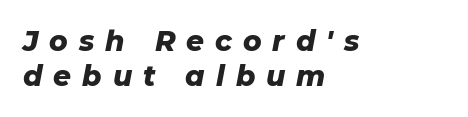
{"italic": "yes", "lean": "right", "slant_degrees": 11, "bold": "yes", "weight": "heavy", "width": "normal", "stroke_contrast": "low", "x_height": "medium", "monospaced": "no", "underline": "no", "align": "left", "line_spacing": "normal", "line_spacing_ratio": 1.25, "letter_spacing": "wide", "letter_spacing_em": 0.39, "glyph_px": 28}
